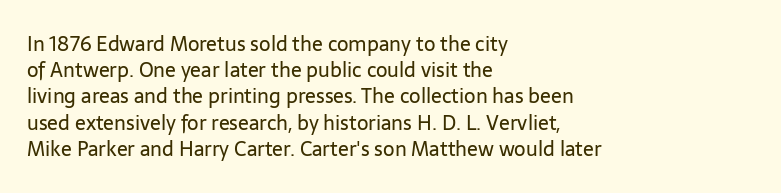
{"italic": "no", "bold": "no", "underline": "no", "align": "left", "line_spacing": "normal", "line_spacing_ratio": 1.31, "letter_spacing": "normal", "letter_spacing_em": 0.0, "glyph_px": 20}
